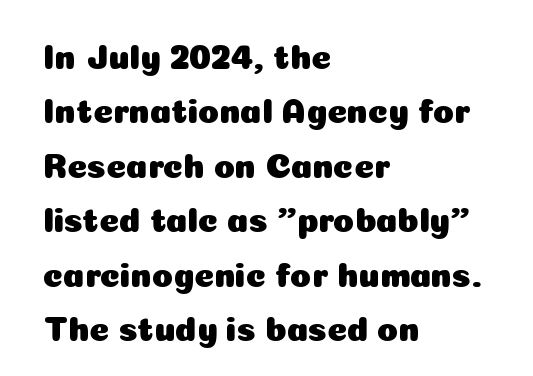
Q: Is the text italic (slanted)? A: No, it is upright.
Q: Is the typeface a serif or a sans-serif typeface? A: Sans-serif.
Q: Is the text underlined? A: No.
Q: How is the paragraph aligned? A: Left-aligned.
Q: Is the spacing between letters normal or unusually wide? A: Normal.
Q: Is the spacing between lines tight, normal or loose? A: Normal.
Q: Width (condensed, normal, or wide)? A: Normal.
Q: Stroke contrast? A: Low.
Q: x-height? A: Medium.
Q: Monospaced? A: No.
